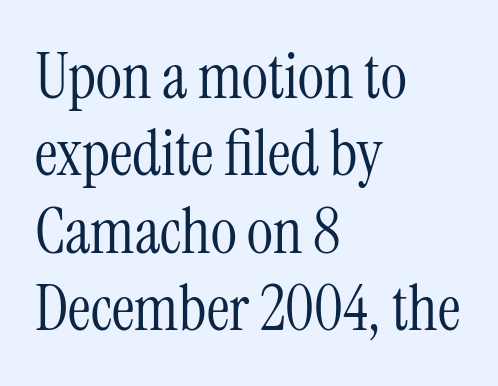
{"serif": "yes", "italic": "no", "bold": "no", "weight": "light", "width": "condensed", "stroke_contrast": "medium", "x_height": "medium", "monospaced": "no", "underline": "no", "align": "left", "line_spacing_ratio": 1.23, "letter_spacing": "normal", "letter_spacing_em": 0.0, "glyph_px": 63}
